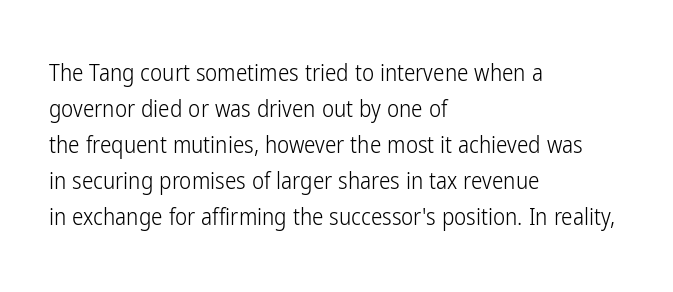
{"italic": "no", "bold": "no", "underline": "no", "align": "left", "line_spacing": "normal", "line_spacing_ratio": 1.57, "letter_spacing": "normal", "letter_spacing_em": 0.0, "glyph_px": 23}
